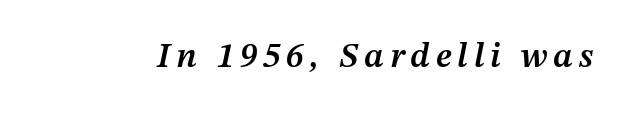
The image shows 35 px semibold type, italic (leaning right); set not underlined; medium stroke contrast and a medium x-height.
